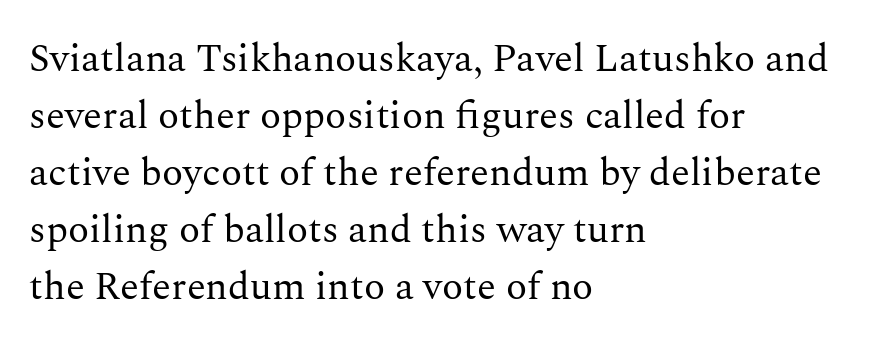
The image shows 39 px regular-weight serif type, upright; set left-aligned, normal line spacing (1.46x), normal letter spacing, not underlined; medium stroke contrast and a medium x-height.
